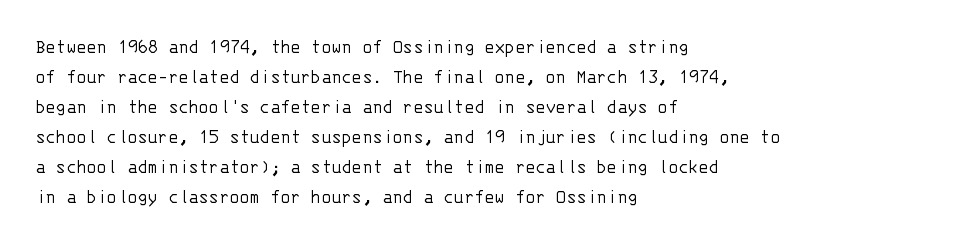
Compared with typical body copy, the letter spacing here is the same. The text block is weighted toward the left margin, trailing off unevenly rightward. The foot of each line stays bare and open. Evenly set lines give the paragraph a standard silhouette. Stroke thickness stays within the range of a standard reading face or lighter.
